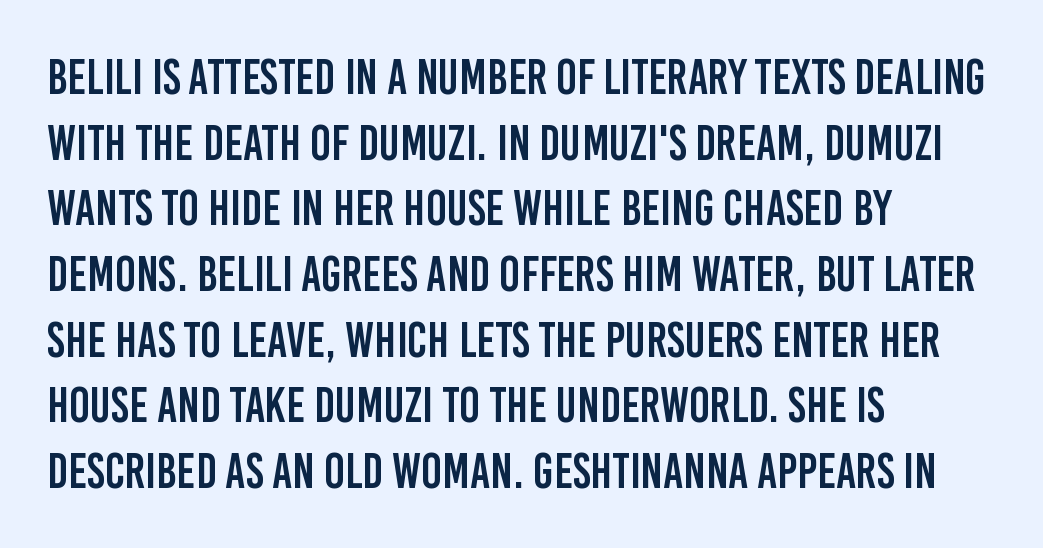
{"serif": "no", "italic": "no", "width": "condensed", "stroke_contrast": "low", "x_height": "large", "monospaced": "no", "underline": "no", "align": "left", "line_spacing": "normal", "line_spacing_ratio": 1.34, "letter_spacing": "normal", "letter_spacing_em": 0.0, "glyph_px": 49}
